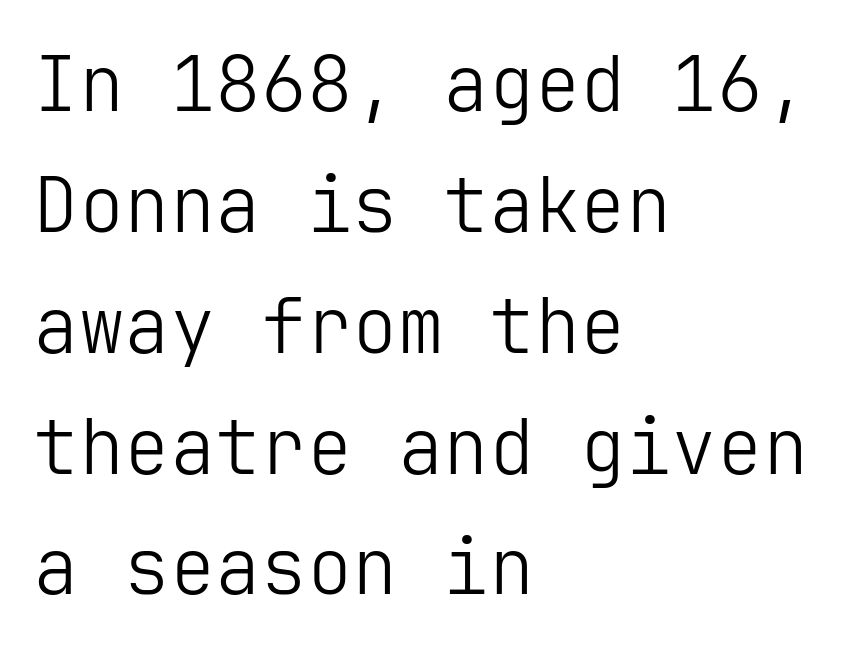
Q: Is the text bold? A: No.
Q: Is the text italic (slanted)? A: No, it is upright.
Q: Is the typeface a serif or a sans-serif typeface? A: Sans-serif.
Q: Is the text underlined? A: No.
Q: How is the paragraph aligned? A: Left-aligned.
Q: Is the spacing between letters normal or unusually wide? A: Normal.
Q: Is the spacing between lines tight, normal or loose? A: Normal.
Q: Width (condensed, normal, or wide)? A: Normal.
Q: Stroke contrast? A: Low.
Q: x-height? A: Medium.
